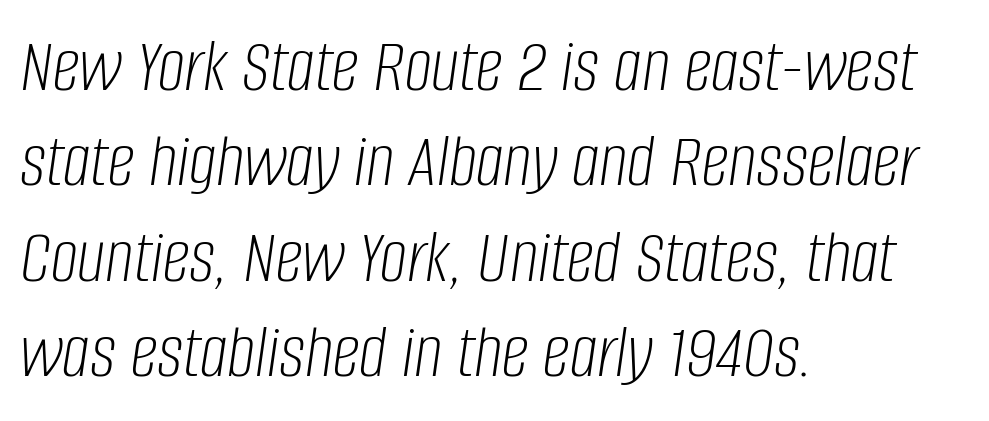
The type is set solid horizontally, with unmodified tracking. Where is the straight margin? On the left. You can tell it's italic because the verticals aren't actually vertical. Here the designer chose a conventional face with non-uniform glyph widths. This reads as an unemphasized weight, regular at the heaviest. Check the space under the baseline: it is left empty.
